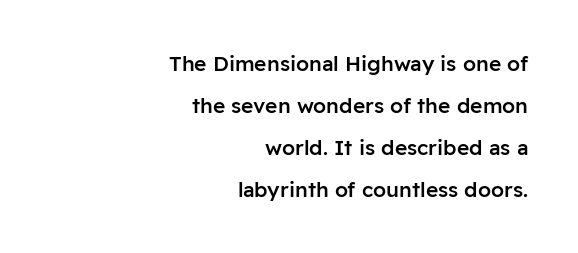
The image shows 21 px text type, upright; set right-aligned, loose line spacing (2.0x), normal letter spacing, not underlined.
